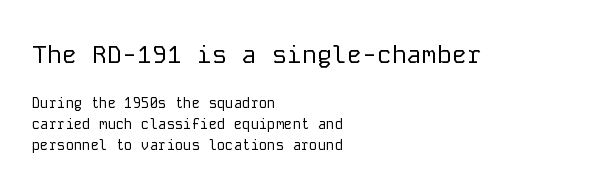
Stems and bowls with no extra thickness — not bold. Note: larger setting up top, smaller setting below. Between one letter and the next there's only the usual sliver of space. No italicization has been applied; the sample stays upright. Leading: standard. This rendering features lettering with no underline.
